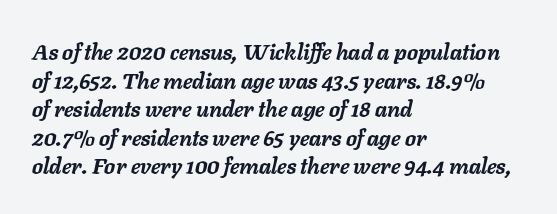
If you measured baseline to baseline, you'd find a middling distance. Words appear dense and cohesive because spacing is normal. These lines stack with their left ends in a neat column. Bare-footed words on every line. Would a proofreader flag this as italicized? Yes.
